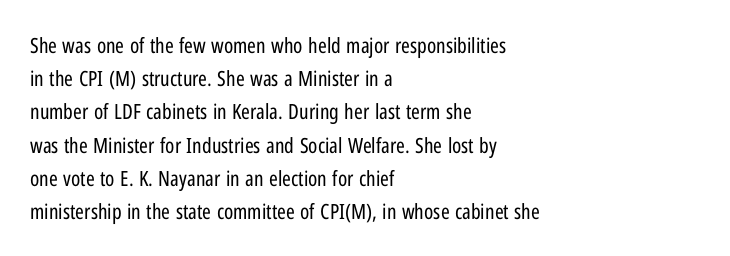
Q: Is the text bold? A: No.
Q: Is the text italic (slanted)? A: No, it is upright.
Q: Is the text underlined? A: No.
Q: How is the paragraph aligned? A: Left-aligned.
Q: Is the spacing between letters normal or unusually wide? A: Normal.
Q: Is the spacing between lines tight, normal or loose? A: Normal.
